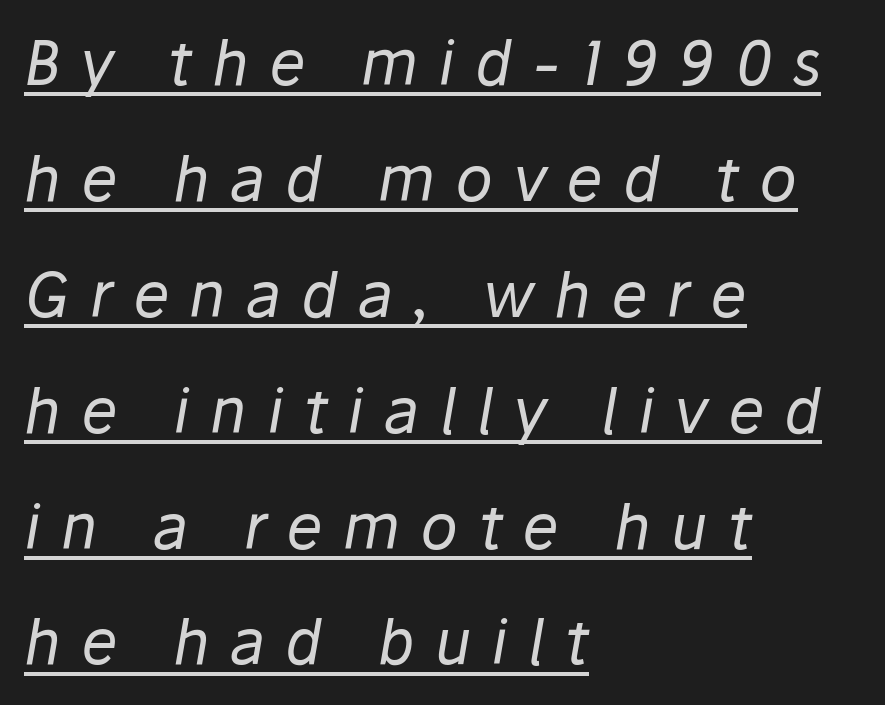
Think standard paragraph weight, or any step lighter than that. A student would call this left alignment; a typographer would say flush left, rag right. Looking at the ascenders, they clearly lean. Is this a fixed-width face? No — the glyphs have proportional, varying widths. Inter-character spacing is expanded well beyond the font's built-in metrics.
